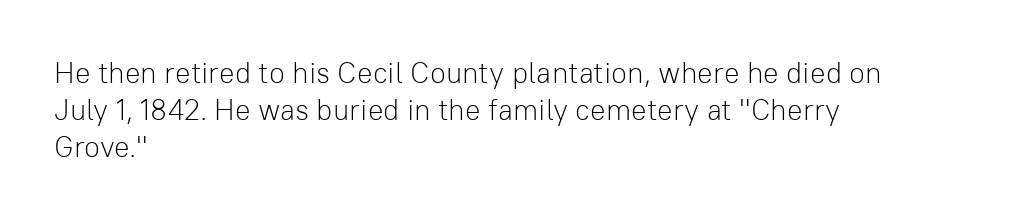
{"serif": "no", "italic": "no", "bold": "no", "weight": "light", "width": "normal", "stroke_contrast": "low", "x_height": "medium", "monospaced": "no", "underline": "no", "align": "left", "line_spacing": "normal", "line_spacing_ratio": 1.28, "letter_spacing": "normal", "letter_spacing_em": 0.0, "glyph_px": 29}
